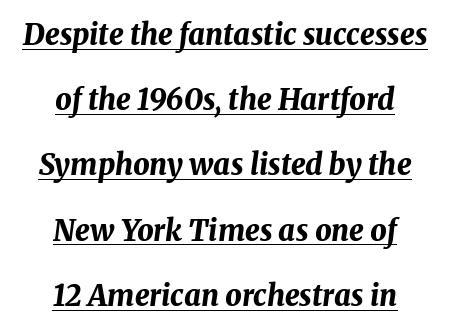
The passage shown leans; its letterforms are oblique. Beneath each row of characters lies a ruled line. Chunky letters — that's bold for sure. This rendering leaves character spacing at its baseline value. The face used here is proportionally spaced, like ordinary book or web type.
